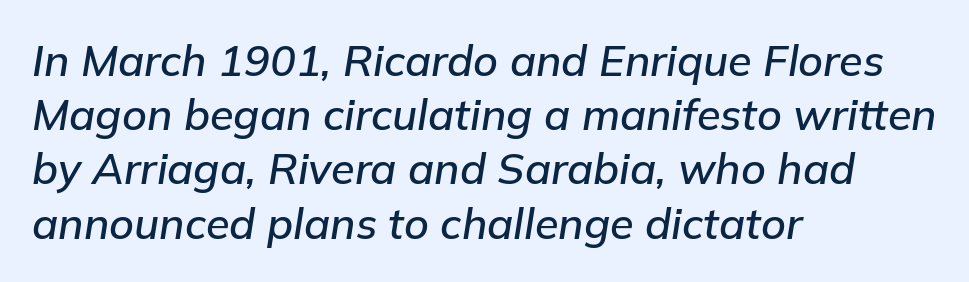
{"italic": "yes", "lean": "right", "slant_degrees": 9, "width": "normal", "stroke_contrast": "low", "x_height": "medium", "monospaced": "no", "underline": "no", "align": "left", "line_spacing": "normal", "line_spacing_ratio": 1.26, "letter_spacing": "normal", "letter_spacing_em": 0.0, "glyph_px": 43}
